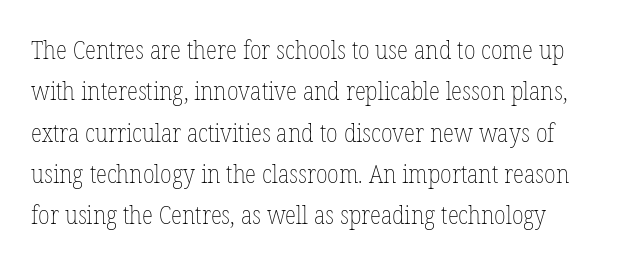
Q: Is the text bold? A: No.
Q: Is the text italic (slanted)? A: No, it is upright.
Q: Is the text underlined? A: No.
Q: Is the spacing between letters normal or unusually wide? A: Normal.
Q: Is the spacing between lines tight, normal or loose? A: Normal.
